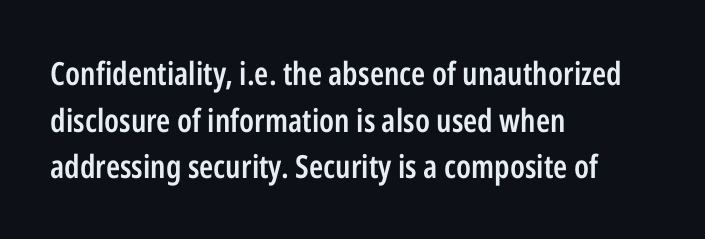
The image shows 32 px semibold, condensed sans-serif type, upright; set left-aligned, normal line spacing (1.46x), normal letter spacing, not underlined; low stroke contrast and a medium x-height.
